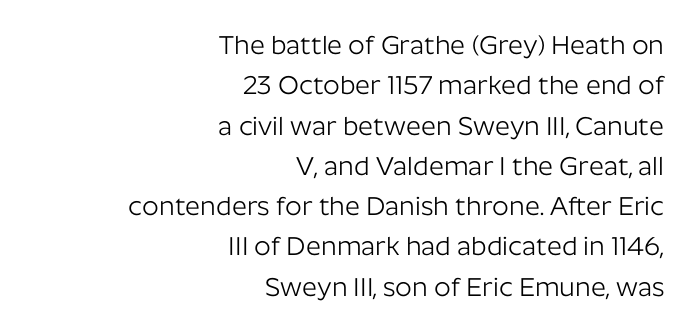
{"italic": "no", "bold": "no", "underline": "no", "align": "right", "line_spacing": "normal", "line_spacing_ratio": 1.55, "letter_spacing": "normal", "letter_spacing_em": 0.0, "glyph_px": 26}
